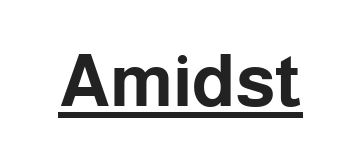
Chunky letters — that's bold for sure. Note the varied advance widths — an 'i' is clearly narrower than an 'm'. Like a heading marked for emphasis, these lines bear an underscore. A sans-serif font was chosen for this passage. Is there any slant? The stems are plumb.
